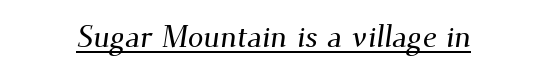
The string is rendered with underlining switched on. The type is set solid horizontally, with unmodified tracking. Is this a fixed-width face? No — the glyphs have proportional, varying widths. The characters display serif detailing at their extremities.
